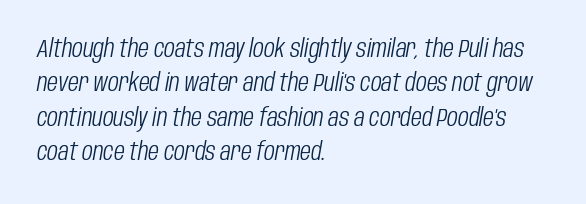
Q: Is the text bold? A: No.
Q: Is the text italic (slanted)? A: Yes, it leans right by about 10 degrees.
Q: Is the text underlined? A: No.
Q: How is the paragraph aligned? A: Left-aligned.
Q: Is the spacing between letters normal or unusually wide? A: Normal.
Q: Is the spacing between lines tight, normal or loose? A: Normal.
